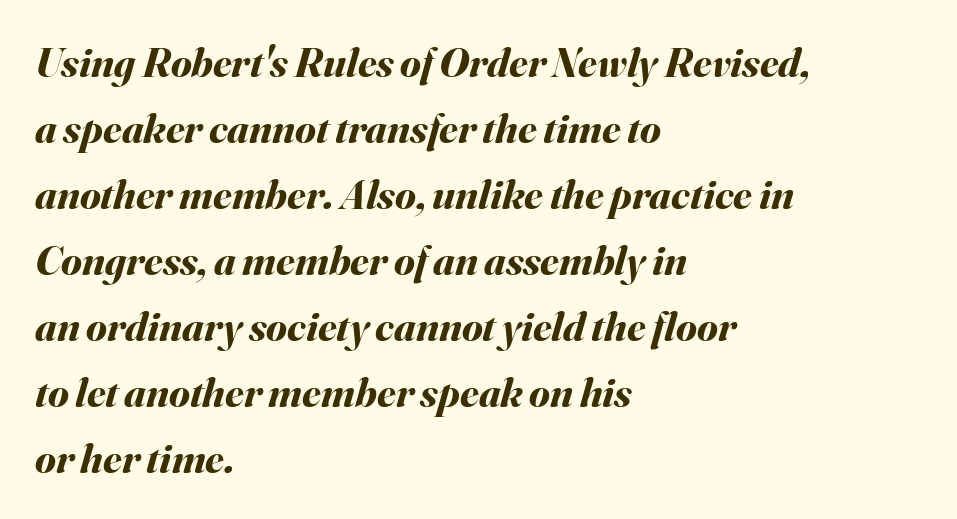
{"italic": "yes", "lean": "right", "slant_degrees": 16, "bold": "yes", "weight": "bold", "width": "normal", "stroke_contrast": "medium", "x_height": "small", "monospaced": "no", "underline": "no", "align": "left", "line_spacing": "normal", "line_spacing_ratio": 1.57, "letter_spacing": "normal", "letter_spacing_em": 0.0, "glyph_px": 42}
